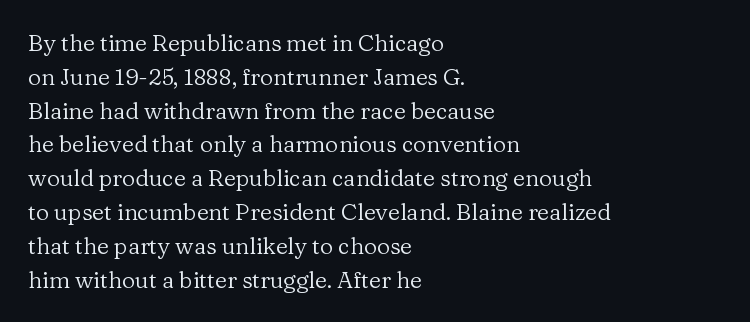
The image shows 23 px text type, upright; set left-aligned, normal line spacing (1.47x), normal letter spacing, not underlined.
